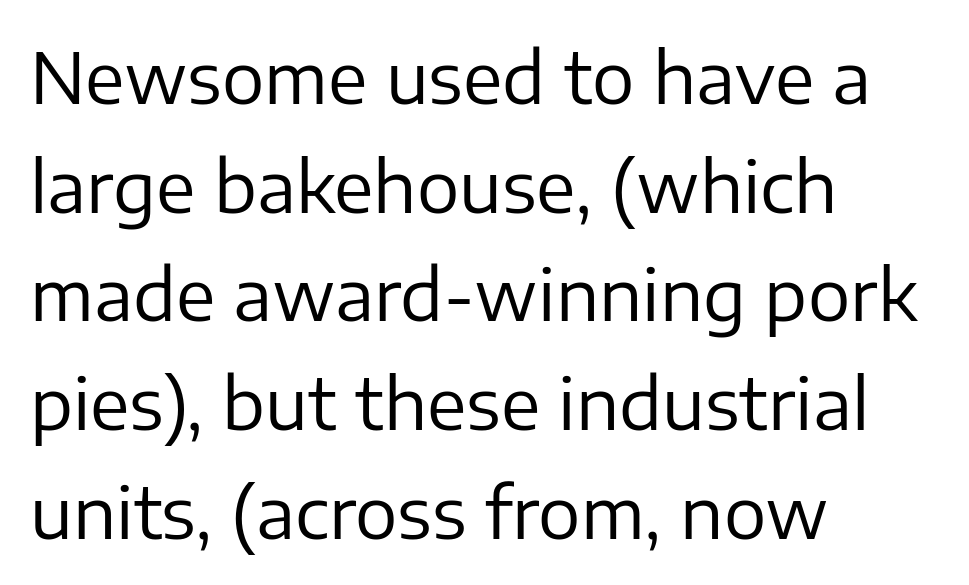
Q: Is the text bold? A: No.
Q: Is the text italic (slanted)? A: No, it is upright.
Q: Is the typeface a serif or a sans-serif typeface? A: Sans-serif.
Q: Is the text underlined? A: No.
Q: How is the paragraph aligned? A: Left-aligned.
Q: Is the spacing between letters normal or unusually wide? A: Normal.
Q: Is the spacing between lines tight, normal or loose? A: Normal.
Q: Width (condensed, normal, or wide)? A: Normal.
Q: Stroke contrast? A: Low.
Q: x-height? A: Medium.
Q: Monospaced? A: No.
